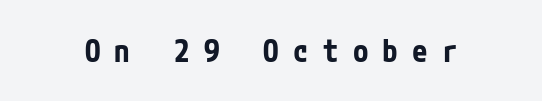
{"serif": "no", "italic": "no", "bold": "yes", "weight": "bold", "width": "condensed", "stroke_contrast": "low", "x_height": "medium", "underline": "no", "letter_spacing": "wide", "letter_spacing_em": 0.46, "glyph_px": 31}
